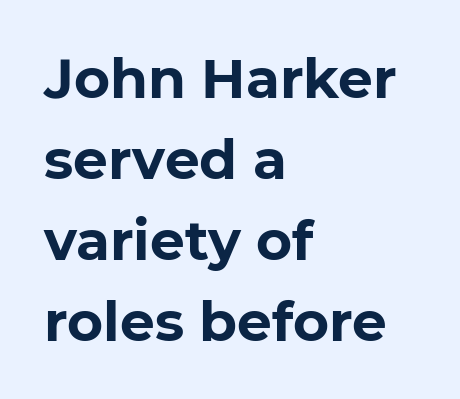
Q: Is the text bold? A: Yes.
Q: Is the typeface a serif or a sans-serif typeface? A: Sans-serif.
Q: Is the text underlined? A: No.
Q: How is the paragraph aligned? A: Left-aligned.
Q: Is the spacing between letters normal or unusually wide? A: Normal.
Q: Is the spacing between lines tight, normal or loose? A: Normal.
Q: Width (condensed, normal, or wide)? A: Normal.
Q: Stroke contrast? A: Low.
Q: x-height? A: Medium.
Q: Monospaced? A: No.
